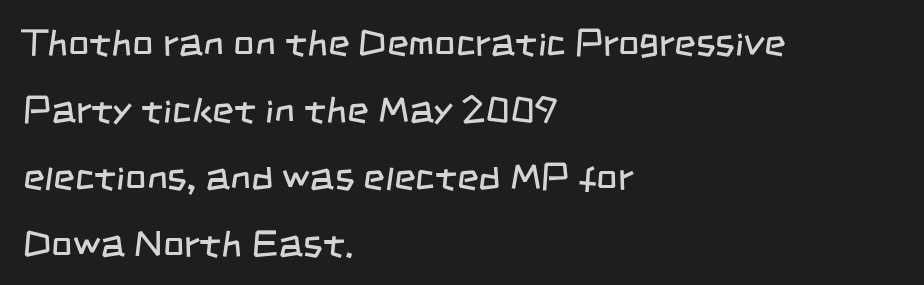
Nobody drew a line under any word here. Proportional: the letters do not fall into vertical columns. If you drew a ruler down the left edge, every line would touch it. Classification — sans serif. The gaps between neighbouring characters are ordinary and unremarkable. The weight would be labelled regular, book, light, or lighter still.
